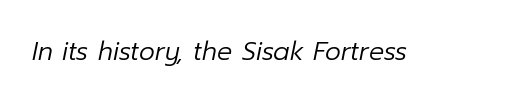
The image shows 25 px text type, italic (leaning right); set normal letter spacing, not underlined.
